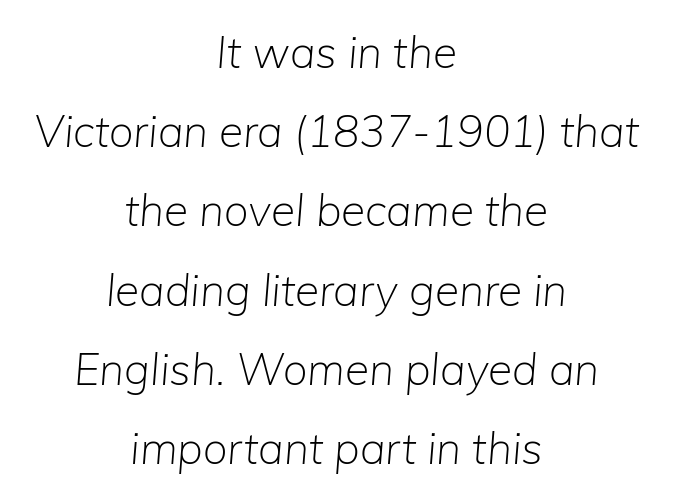
The image shows 44 px light type, italic (leaning right); set centered, line spacing 1.8x, normal letter spacing, not underlined; low stroke contrast and a medium x-height.
